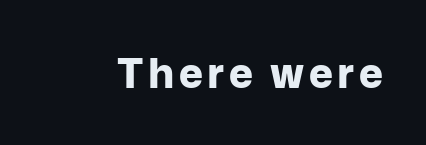
{"serif": "no", "italic": "no", "bold": "yes", "weight": "bold", "width": "normal", "stroke_contrast": "low", "x_height": "medium", "monospaced": "no", "underline": "no", "glyph_px": 41}
